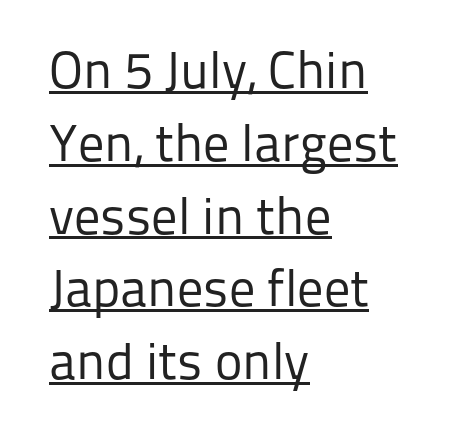
This is roman type, the default non-slanted kind. Here the glyphs are tracked normally, forming tight word shapes. You can tell from the bare stems that sans-serif type was used. What's the leading like? Ordinary, nothing unusual. This rendering features underlined lettering.
